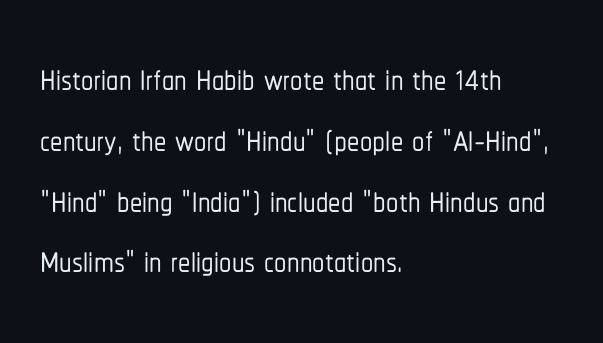
The image shows 49 px condensed sans-serif type, upright; set left-aligned, line spacing 1.24x, normal letter spacing, not underlined; low stroke contrast and a medium x-height.
